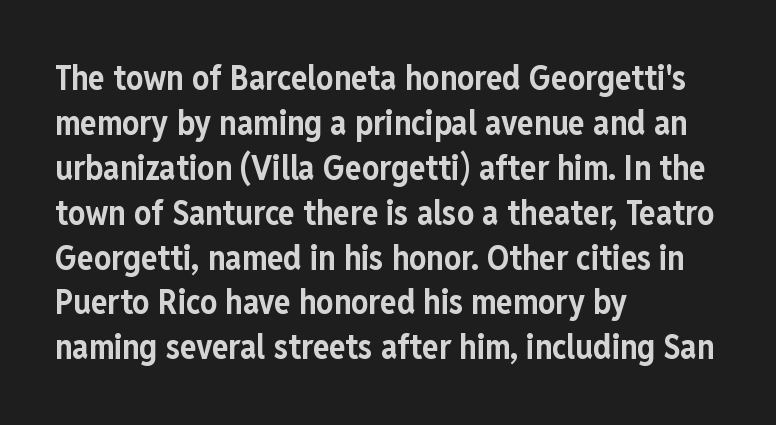
The image shows 34 px bold, condensed sans-serif type, upright; set left-aligned, normal line spacing (1.32x), normal letter spacing, not underlined; low stroke contrast and a medium x-height.
